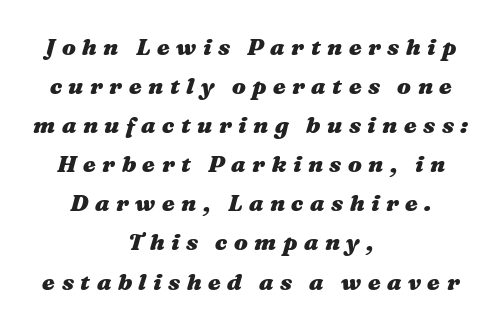
{"italic": "yes", "lean": "right", "slant_degrees": 16, "bold": "yes", "underline": "no", "align": "center", "line_spacing": "normal", "line_spacing_ratio": 1.7, "letter_spacing": "wide", "letter_spacing_em": 0.28, "glyph_px": 23}
